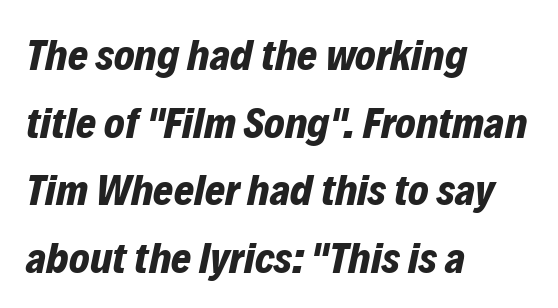
Q: Is the text bold? A: Yes.
Q: Is the text italic (slanted)? A: Yes, it leans right by about 12 degrees.
Q: Is the text underlined? A: No.
Q: How is the paragraph aligned? A: Left-aligned.
Q: Is the spacing between letters normal or unusually wide? A: Normal.
Q: Is the spacing between lines tight, normal or loose? A: Normal.
Q: Width (condensed, normal, or wide)? A: Normal.
Q: Stroke contrast? A: Low.
Q: x-height? A: Medium.
Q: Monospaced? A: No.
